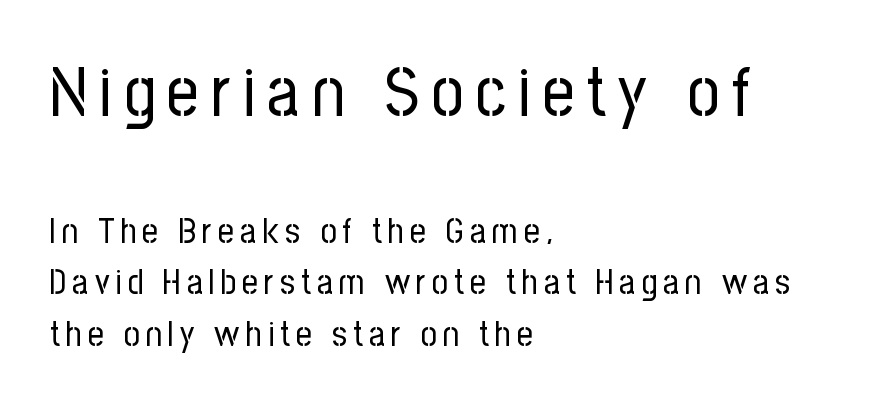
Q: Is the text bold? A: No.
Q: Is the text italic (slanted)? A: No, it is upright.
Q: Is the typeface a serif or a sans-serif typeface? A: Sans-serif.
Q: Is the text underlined? A: No.
Q: How is the paragraph aligned? A: Left-aligned.
Q: Is the spacing between lines tight, normal or loose? A: Normal.
Q: Which block of text is set in a larger size, the first (top) or the second (bottom)? A: The first (top) one.
Q: Width (condensed, normal, or wide)? A: Condensed.
Q: Stroke contrast? A: Low.
Q: x-height? A: Medium.
Q: Monospaced? A: No.
